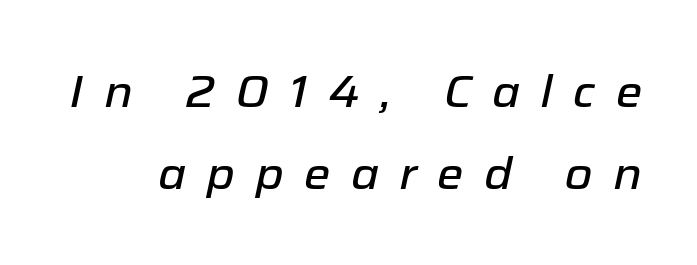
Q: Is the text italic (slanted)? A: Yes, it leans right by about 12 degrees.
Q: Is the text underlined? A: No.
Q: Is the spacing between letters normal or unusually wide? A: Unusually wide.
Q: Width (condensed, normal, or wide)? A: Normal.
Q: Stroke contrast? A: Low.
Q: x-height? A: Medium.
Q: Monospaced? A: No.
